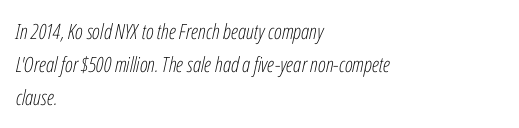
{"italic": "yes", "lean": "right", "slant_degrees": 12, "bold": "no", "underline": "no", "align": "left", "line_spacing": "normal", "line_spacing_ratio": 1.56, "letter_spacing": "normal", "letter_spacing_em": 0.0, "glyph_px": 21}
